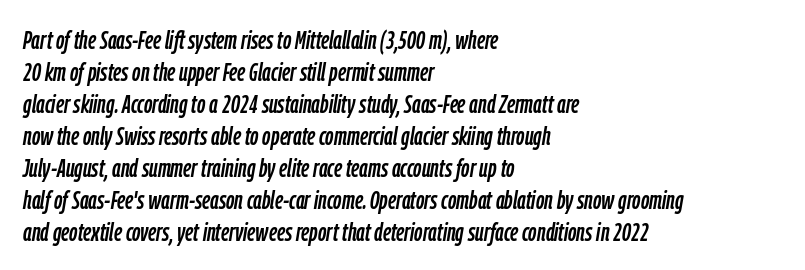
{"italic": "yes", "lean": "right", "slant_degrees": 9, "underline": "no", "align": "left", "line_spacing_ratio": 1.23, "letter_spacing": "normal", "letter_spacing_em": 0.0, "glyph_px": 26}
